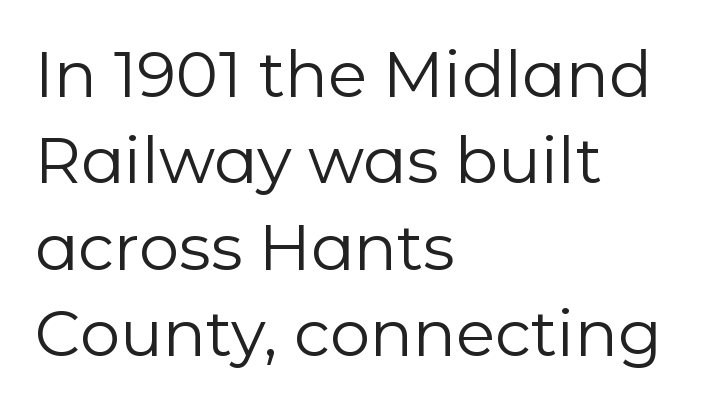
Q: Is the text bold? A: No.
Q: Is the text italic (slanted)? A: No, it is upright.
Q: Is the typeface a serif or a sans-serif typeface? A: Sans-serif.
Q: Is the text underlined? A: No.
Q: How is the paragraph aligned? A: Left-aligned.
Q: Is the spacing between letters normal or unusually wide? A: Normal.
Q: Is the spacing between lines tight, normal or loose? A: Normal.
Q: Width (condensed, normal, or wide)? A: Normal.
Q: Stroke contrast? A: Low.
Q: x-height? A: Medium.
Q: Monospaced? A: No.
